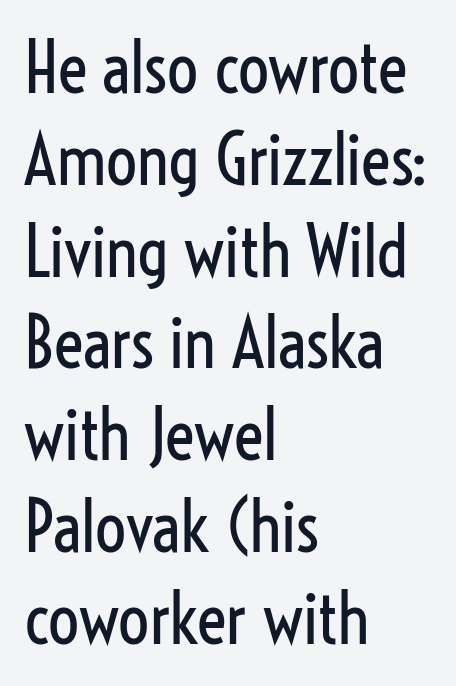
The image shows 69 px regular-weight, condensed sans-serif type, upright; set left-aligned, normal line spacing (1.33x), normal letter spacing, not underlined; low stroke contrast and a medium x-height.
